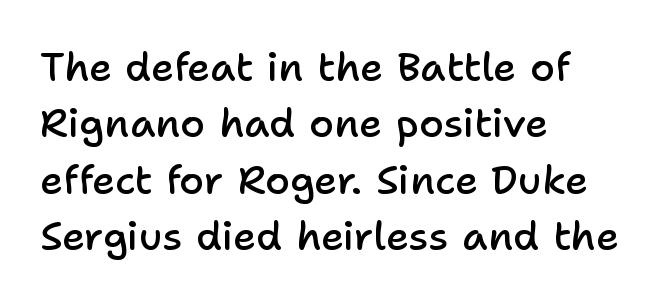
{"serif": "no", "italic": "no", "bold": "semi", "weight": "semibold", "width": "normal", "stroke_contrast": "low", "x_height": "medium", "monospaced": "no", "underline": "no", "align": "left", "line_spacing": "normal", "line_spacing_ratio": 1.41, "letter_spacing": "normal", "letter_spacing_em": 0.0, "glyph_px": 40}
